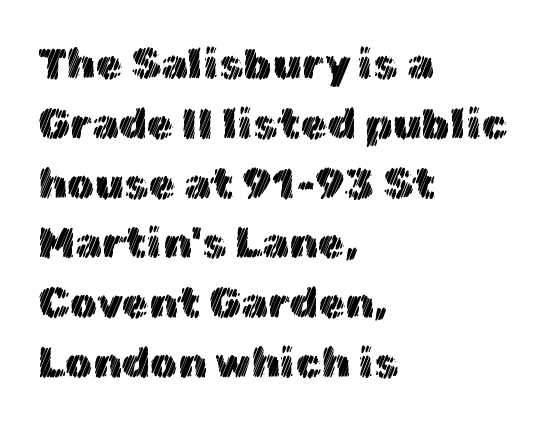
Q: Is the text italic (slanted)? A: No, it is upright.
Q: Is the text underlined? A: No.
Q: How is the paragraph aligned? A: Left-aligned.
Q: Is the spacing between letters normal or unusually wide? A: Normal.
Q: Is the spacing between lines tight, normal or loose? A: Normal.
Q: Width (condensed, normal, or wide)? A: Normal.
Q: x-height? A: Medium.
Q: Monospaced? A: No.
